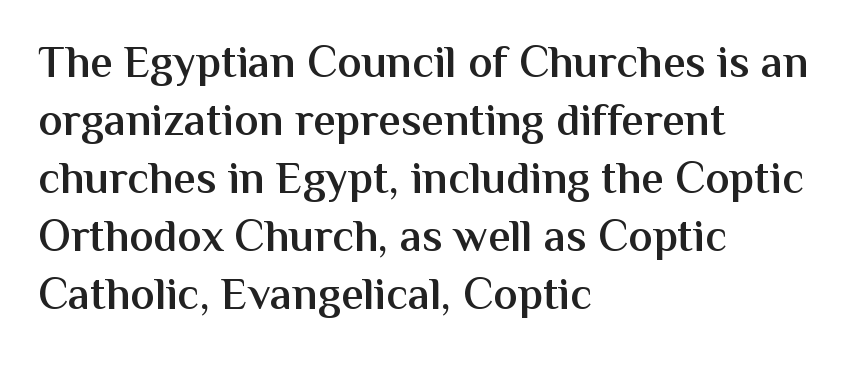
The image shows 45 px semibold sans-serif type, upright; set left-aligned, normal line spacing (1.29x), normal letter spacing, not underlined; medium stroke contrast and a medium x-height.
